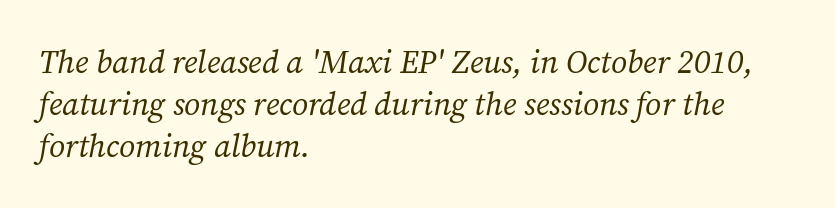
{"serif": "yes", "italic": "yes", "lean": "right", "slant_degrees": 12, "bold": "no", "weight": "regular", "width": "normal", "stroke_contrast": "medium", "x_height": "medium", "monospaced": "no", "underline": "no", "align": "left", "line_spacing": "normal", "line_spacing_ratio": 1.32, "letter_spacing": "normal", "letter_spacing_em": 0.0, "glyph_px": 32}
